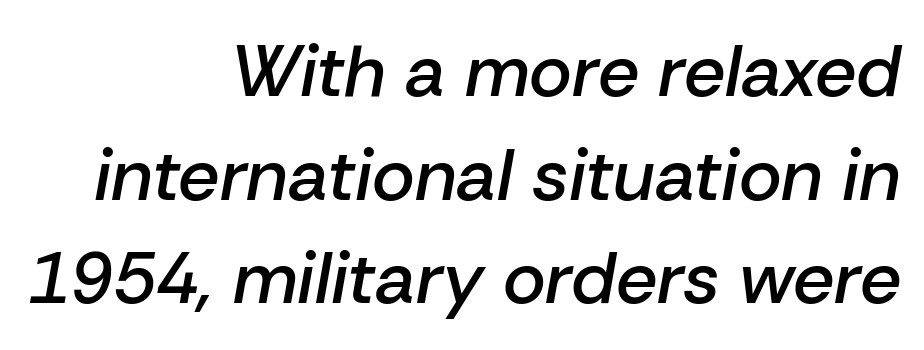
Q: Is the text bold? A: Semi-bold.
Q: Is the text italic (slanted)? A: Yes, it leans right by about 10 degrees.
Q: Is the text underlined? A: No.
Q: How is the paragraph aligned? A: Right-aligned.
Q: Is the spacing between letters normal or unusually wide? A: Normal.
Q: Is the spacing between lines tight, normal or loose? A: Normal.
Q: Width (condensed, normal, or wide)? A: Normal.
Q: Stroke contrast? A: Low.
Q: x-height? A: Medium.
Q: Monospaced? A: No.
